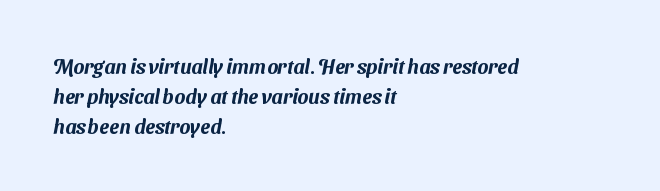
These lines are set flush left with a ragged right edge. The tracking reads as untouched default to a designer's eye. A typesetter would call this leading conventional body-copy spacing. This rendering features lettering with no underline.
